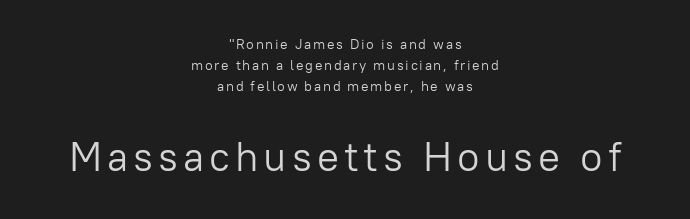
{"serif": "no", "italic": "no", "bold": "no", "weight": "light", "width": "normal", "stroke_contrast": "low", "x_height": "medium", "monospaced": "no", "underline": "no", "align": "center", "line_spacing": "normal", "line_spacing_ratio": 1.49, "larger_block": "second", "size_ratio": 2.93, "glyph_px": 41}
